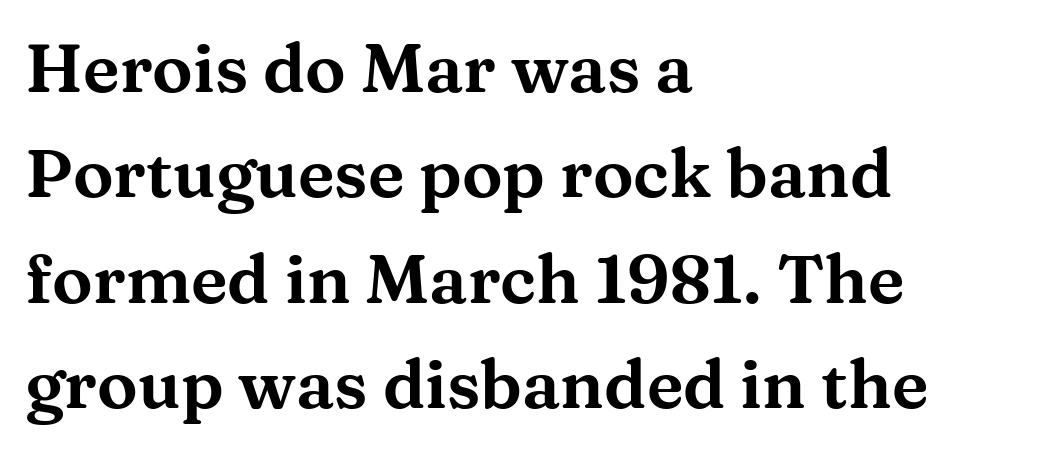
These lines are composed in type with serifs. This sample uses plain, unmodified letter spacing. This is roman type, the default non-slanted kind. A bare baseline throughout the passage.
